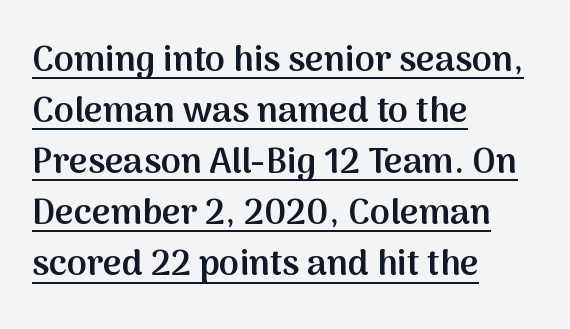
The image shows 36 px semibold sans-serif type, upright; set left-aligned, normal line spacing (1.42x), normal letter spacing, underlined; medium stroke contrast and a medium x-height.
